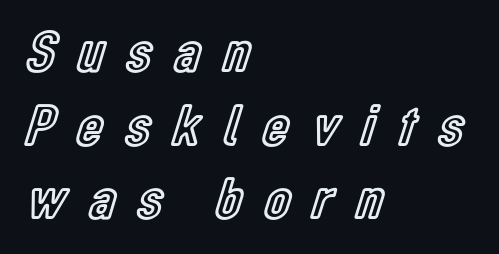
Q: Is the text italic (slanted)? A: Yes.
Q: Is the text underlined? A: No.
Q: How is the paragraph aligned? A: Left-aligned.
Q: Is the spacing between letters normal or unusually wide? A: Unusually wide.
Q: Is the spacing between lines tight, normal or loose? A: Normal.
Q: Width (condensed, normal, or wide)? A: Condensed.
Q: x-height? A: Medium.
Q: Monospaced? A: No.
